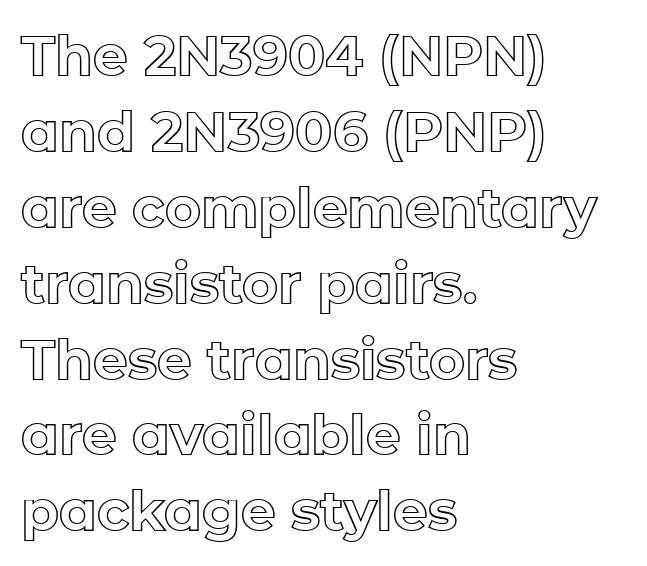
The rag falls on the right side of this text block. Descender tails drop into unmarked territory. The letterforms sit shoulder to shoulder at normal distance. A typesetter would call this proportional, since set widths differ per character.
